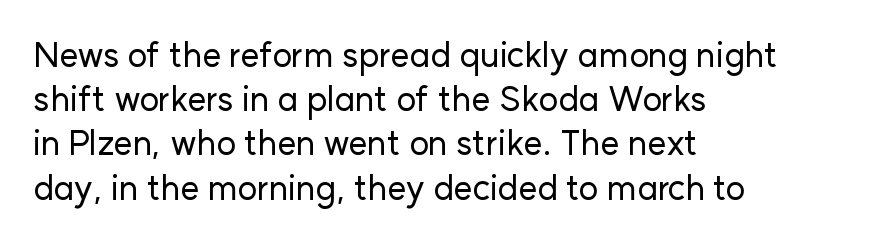
The image shows 34 px sans-serif type, upright; set left-aligned, normal line spacing (1.3x), normal letter spacing, not underlined; low stroke contrast and a medium x-height.
